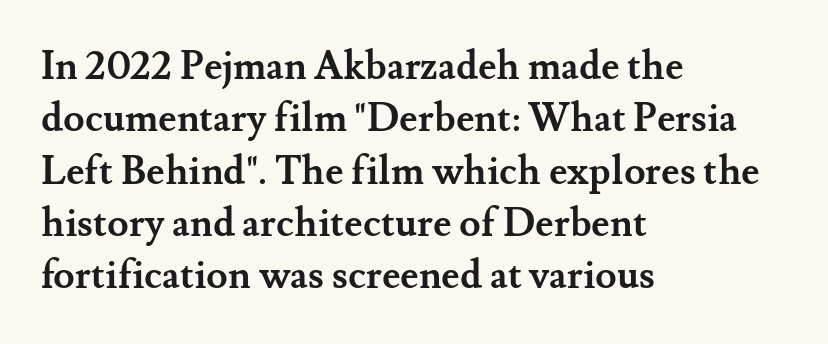
The image shows 39 px semibold serif type, upright; set left-aligned, normal line spacing (1.34x), normal letter spacing, not underlined; medium stroke contrast and a small x-height.
